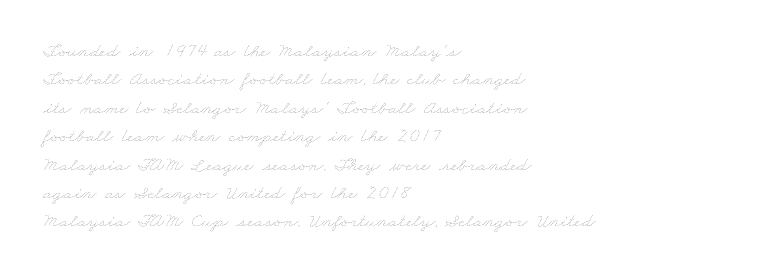
{"bold": "no", "underline": "no", "align": "left", "line_spacing": "normal", "line_spacing_ratio": 1.42, "letter_spacing": "normal", "letter_spacing_em": 0.0, "glyph_px": 20}
